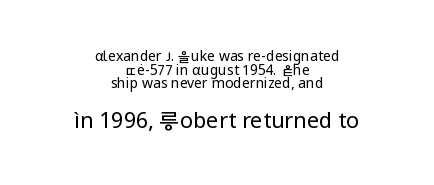
The image shows 22 px text type, upright; set centered, tight line spacing (0.98x), normal letter spacing, not underlined; the second (bottom) block is 1.57x larger.
